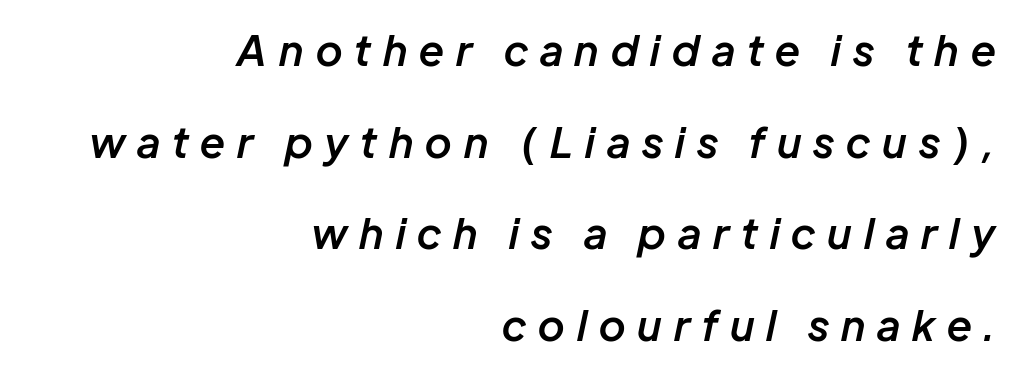
Tracking value appears strongly positive — letters spread wide. The strip under each line holds only bare page. Notice how the passage keeps a crisp vertical edge on the right only. The designer dialed line spacing up above the default. The passage shown leans; its letterforms are oblique. Its strokes are somewhat broadened, the hallmark of semibold type.
